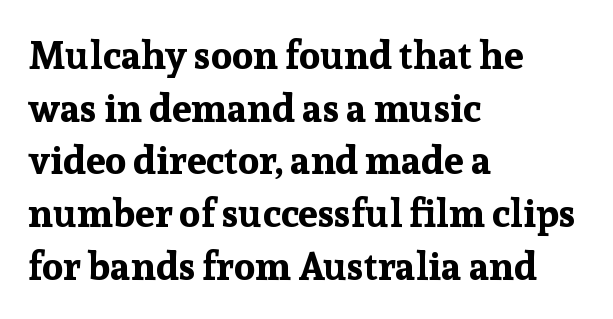
{"serif": "yes", "italic": "no", "bold": "yes", "weight": "bold", "width": "normal", "stroke_contrast": "low", "x_height": "medium", "monospaced": "no", "underline": "no", "align": "left", "line_spacing": "normal", "line_spacing_ratio": 1.35, "letter_spacing": "normal", "letter_spacing_em": 0.0, "glyph_px": 39}
